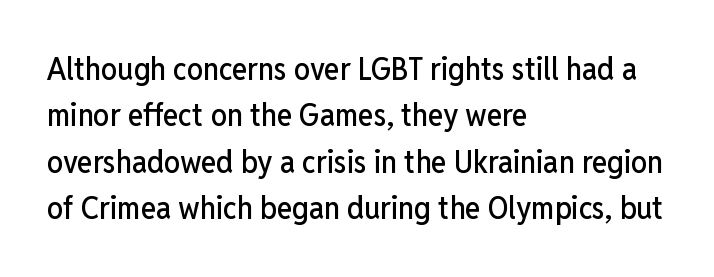
The image shows 32 px condensed sans-serif type, upright; set left-aligned, normal line spacing (1.45x), normal letter spacing, not underlined; low stroke contrast and a medium x-height.
